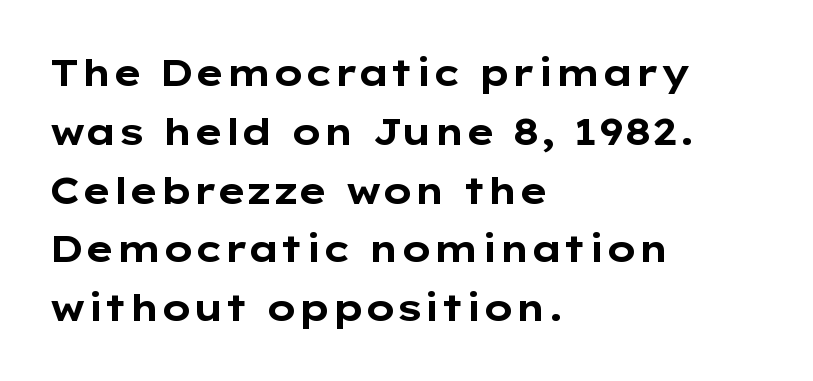
The image shows 37 px bold, wide sans-serif type, upright; set left-aligned, normal line spacing (1.59x), normal letter spacing, not underlined; low stroke contrast and a medium x-height.
